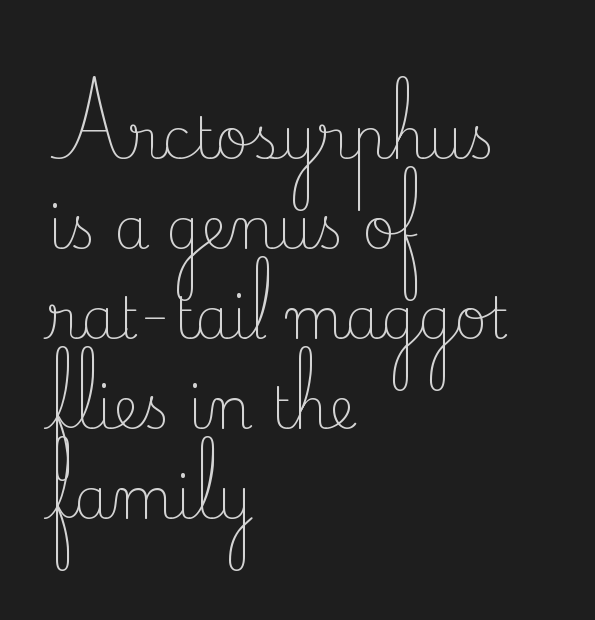
{"serif": "yes", "italic": "no", "bold": "no", "weight": "light", "width": "normal", "stroke_contrast": "low", "x_height": "small", "monospaced": "no", "underline": "no", "align": "left", "line_spacing": "normal", "line_spacing_ratio": 1.58, "letter_spacing": "normal", "letter_spacing_em": 0.0, "glyph_px": 57}
